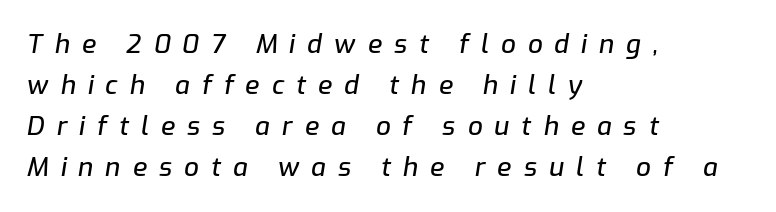
Q: Is the text italic (slanted)? A: Yes, it leans right by about 9 degrees.
Q: Is the text underlined? A: No.
Q: How is the paragraph aligned? A: Left-aligned.
Q: Is the spacing between letters normal or unusually wide? A: Unusually wide.
Q: Is the spacing between lines tight, normal or loose? A: Normal.
